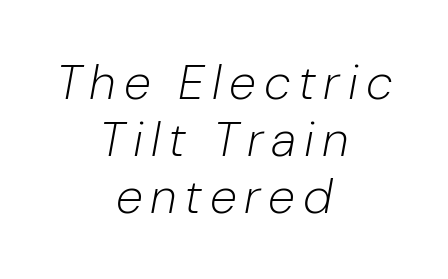
Q: Is the text bold? A: No.
Q: Is the text italic (slanted)? A: Yes, it leans right by about 10 degrees.
Q: Is the text underlined? A: No.
Q: How is the paragraph aligned? A: Centered.
Q: Width (condensed, normal, or wide)? A: Normal.
Q: Stroke contrast? A: Low.
Q: x-height? A: Medium.
Q: Monospaced? A: No.
